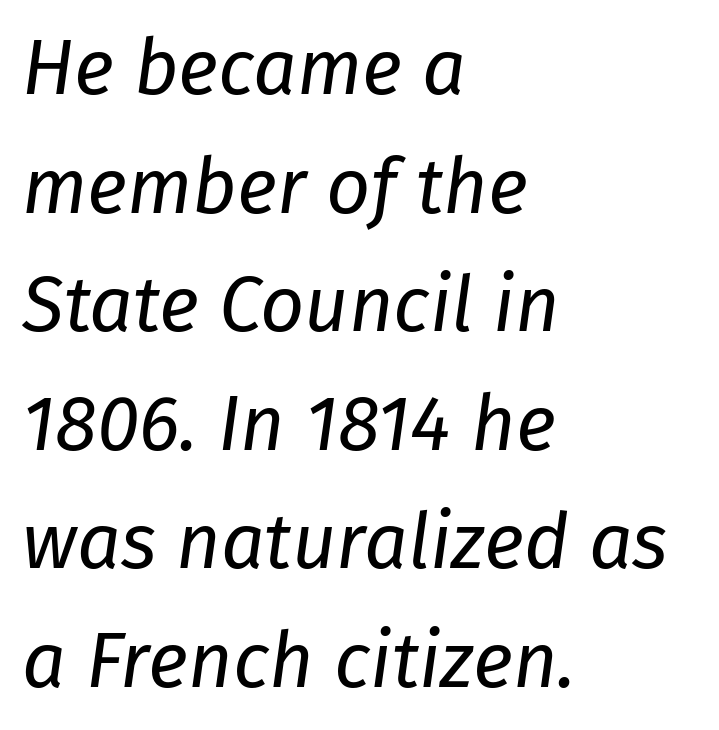
Q: Is the text bold? A: No.
Q: Is the text italic (slanted)? A: Yes, it leans right by about 8 degrees.
Q: Is the text underlined? A: No.
Q: How is the paragraph aligned? A: Left-aligned.
Q: Is the spacing between letters normal or unusually wide? A: Normal.
Q: Is the spacing between lines tight, normal or loose? A: Normal.
Q: Width (condensed, normal, or wide)? A: Normal.
Q: Stroke contrast? A: Low.
Q: x-height? A: Medium.
Q: Monospaced? A: No.
